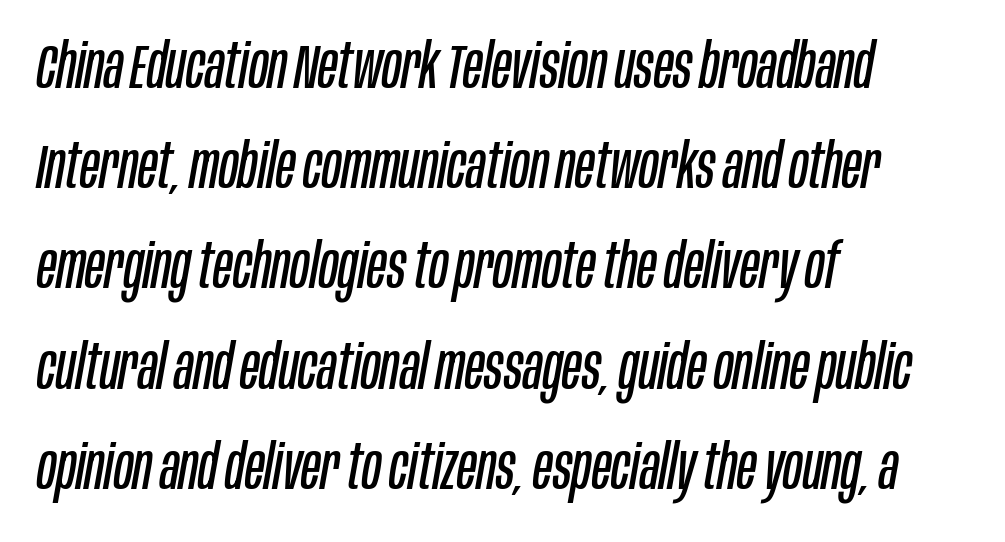
{"italic": "yes", "lean": "right", "slant_degrees": 10, "bold": "no", "weight": "regular", "width": "condensed", "stroke_contrast": "low", "x_height": "large", "monospaced": "no", "underline": "no", "align": "left", "line_spacing": "normal", "line_spacing_ratio": 1.59, "letter_spacing": "normal", "letter_spacing_em": 0.0, "glyph_px": 63}
